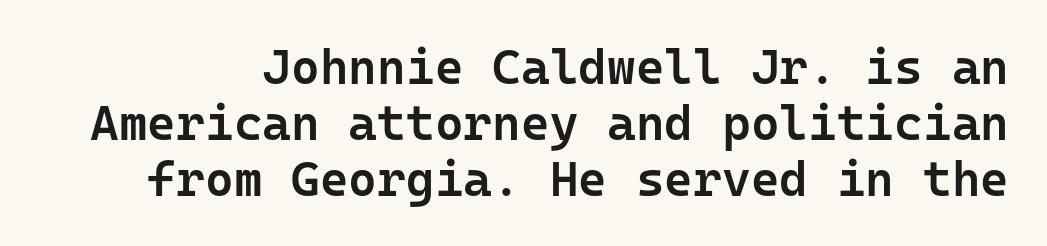
{"serif": "no", "italic": "no", "bold": "semi", "weight": "semibold", "width": "normal", "stroke_contrast": "low", "x_height": "medium", "monospaced": "yes", "underline": "no", "line_spacing": "tight", "line_spacing_ratio": 1.14, "letter_spacing": "normal", "letter_spacing_em": 0.0, "glyph_px": 49}
